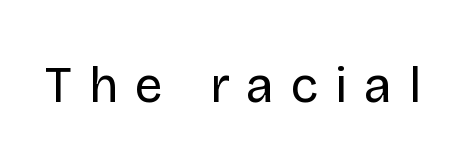
Q: Is the text bold? A: No.
Q: Is the text italic (slanted)? A: No, it is upright.
Q: Is the typeface a serif or a sans-serif typeface? A: Sans-serif.
Q: Is the text underlined? A: No.
Q: Is the spacing between letters normal or unusually wide? A: Unusually wide.
Q: Width (condensed, normal, or wide)? A: Normal.
Q: Stroke contrast? A: Low.
Q: x-height? A: Large.
Q: Monospaced? A: No.
